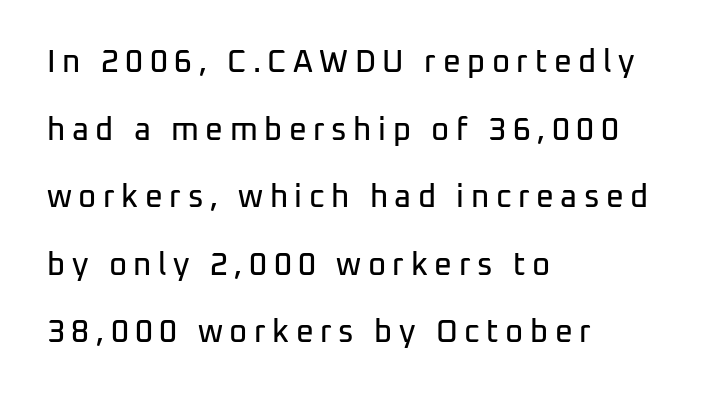
{"serif": "no", "italic": "no", "width": "normal", "stroke_contrast": "low", "x_height": "medium", "monospaced": "no", "underline": "no", "align": "left", "line_spacing": "loose", "line_spacing_ratio": 2.18, "letter_spacing": "wide", "letter_spacing_em": 0.21, "glyph_px": 31}
